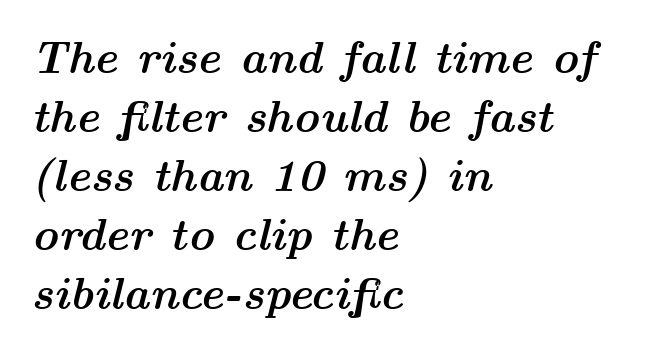
{"italic": "yes", "lean": "right", "slant_degrees": 14, "bold": "yes", "weight": "semibold", "width": "wide", "stroke_contrast": "medium", "x_height": "medium", "monospaced": "no", "underline": "no", "align": "left", "line_spacing": "normal", "line_spacing_ratio": 1.31, "letter_spacing": "normal", "letter_spacing_em": 0.0, "glyph_px": 45}
